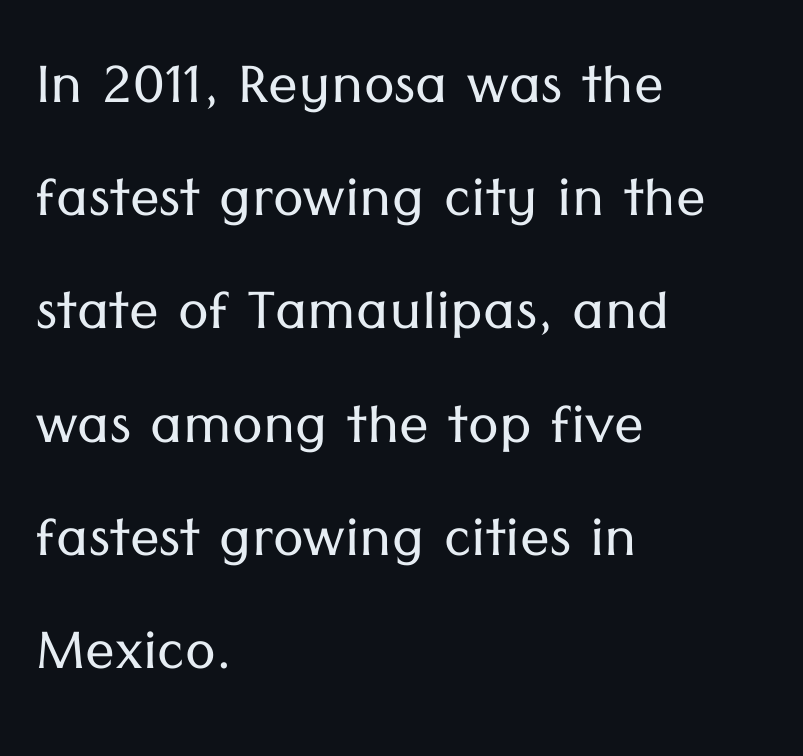
Q: Is the text bold? A: No.
Q: Is the text italic (slanted)? A: No, it is upright.
Q: Is the typeface a serif or a sans-serif typeface? A: Sans-serif.
Q: Is the text underlined? A: No.
Q: How is the paragraph aligned? A: Left-aligned.
Q: Is the spacing between letters normal or unusually wide? A: Normal.
Q: Is the spacing between lines tight, normal or loose? A: Normal.
Q: Width (condensed, normal, or wide)? A: Normal.
Q: Stroke contrast? A: Low.
Q: x-height? A: Medium.
Q: Monospaced? A: No.
